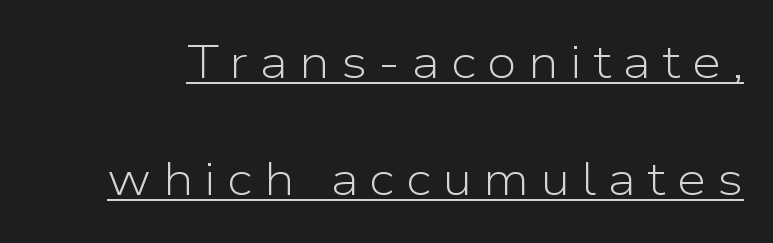
Tall strokes in this sample are plumb rather than angled. Compared with undecorated copy, this sample adds a rule below the words. No letter is thick-stroked: the sample isn't bold. A typesetter would call this proportional, since set widths differ per character. Letterform terminals end flat and unadorned throughout the passage.
